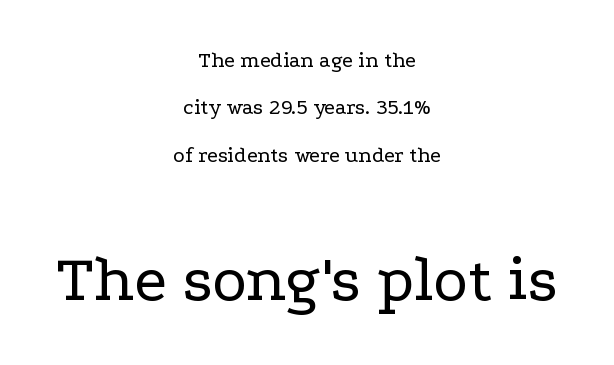
Spacing verdict: proportional, widths tailored to each character. Type without underlining. Posture: vertical. The rendering shows small feet on the letterforms — a serif design.
